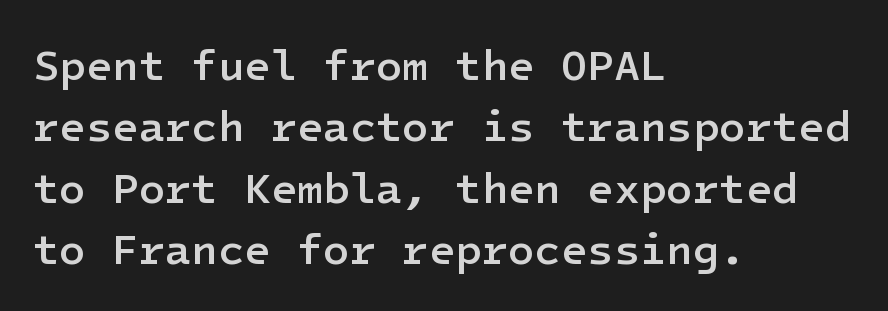
The image shows 43 px semibold sans-serif type, upright; set left-aligned, normal line spacing (1.43x), normal letter spacing, not underlined; low stroke contrast and a medium x-height.
